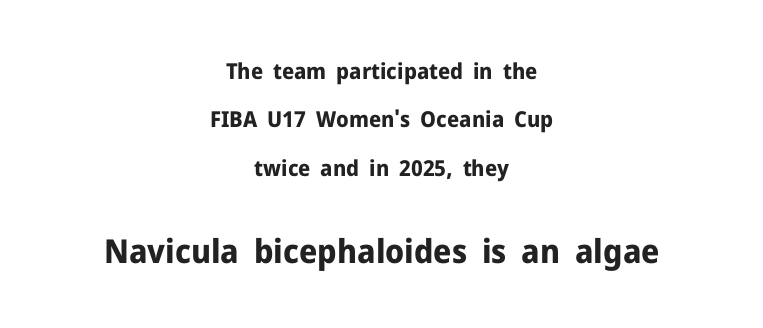
{"serif": "no", "italic": "no", "bold": "yes", "weight": "bold", "width": "normal", "stroke_contrast": "low", "x_height": "medium", "monospaced": "no", "underline": "no", "align": "center", "line_spacing": "loose", "line_spacing_ratio": 2.2, "letter_spacing": "normal", "letter_spacing_em": 0.0, "larger_block": "second", "size_ratio": 1.5, "glyph_px": 33}
